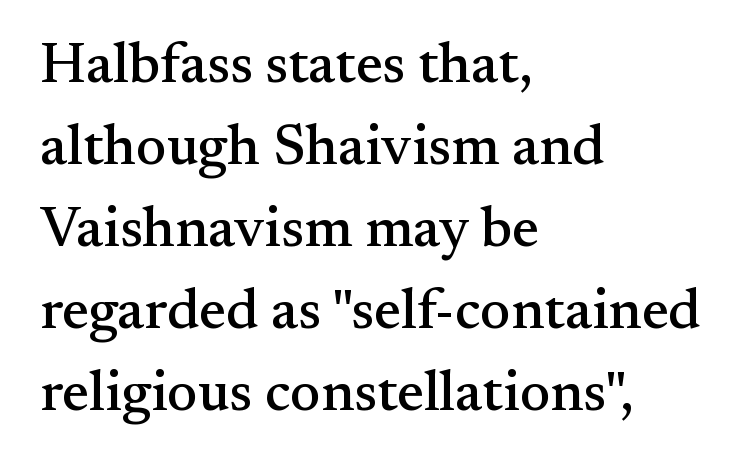
Q: Is the text italic (slanted)? A: No, it is upright.
Q: Is the typeface a serif or a sans-serif typeface? A: Serif.
Q: Is the text underlined? A: No.
Q: How is the paragraph aligned? A: Left-aligned.
Q: Is the spacing between letters normal or unusually wide? A: Normal.
Q: Is the spacing between lines tight, normal or loose? A: Normal.
Q: Width (condensed, normal, or wide)? A: Normal.
Q: Stroke contrast? A: Medium.
Q: x-height? A: Small.
Q: Monospaced? A: No.
